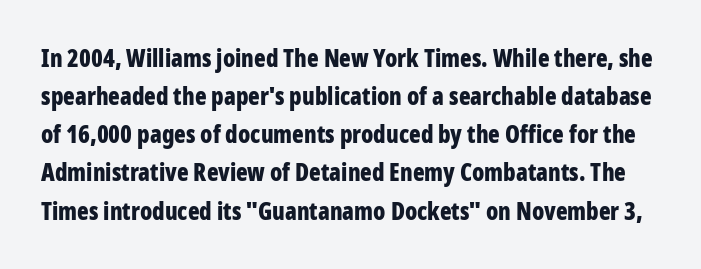
The image shows 24 px bold type, upright; set normal line spacing (1.59x), normal letter spacing, not underlined.
